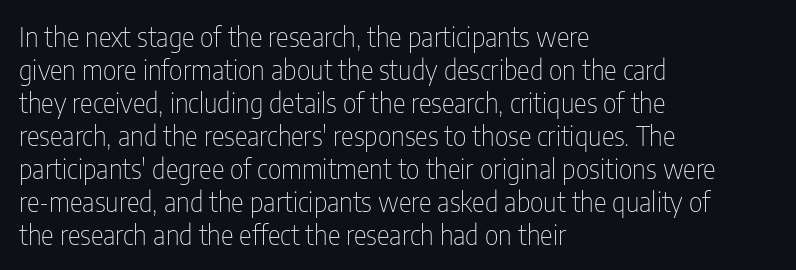
The image shows 27 px text type, upright; set left-aligned, line spacing 1.22x, normal letter spacing, not underlined.
